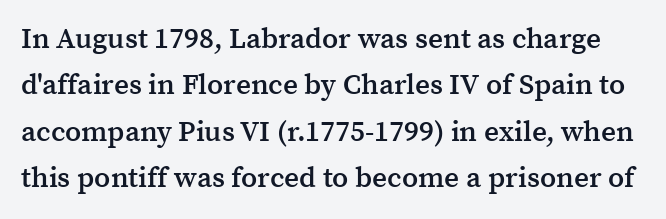
Tracking value appears to be zero — textbook default spacing. The typography opts for an upright posture over an oblique one. In terms of letterform style, serifs are clearly present. The glyphs are unaccompanied by any horizontal stroke below them. As a designer I'd log this as weight 600, semibold.
